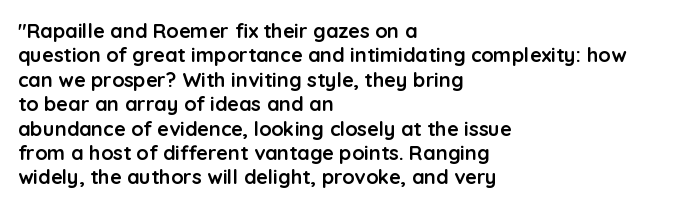
Q: Is the text bold? A: Yes.
Q: Is the text italic (slanted)? A: No, it is upright.
Q: Is the text underlined? A: No.
Q: How is the paragraph aligned? A: Left-aligned.
Q: Is the spacing between letters normal or unusually wide? A: Normal.
